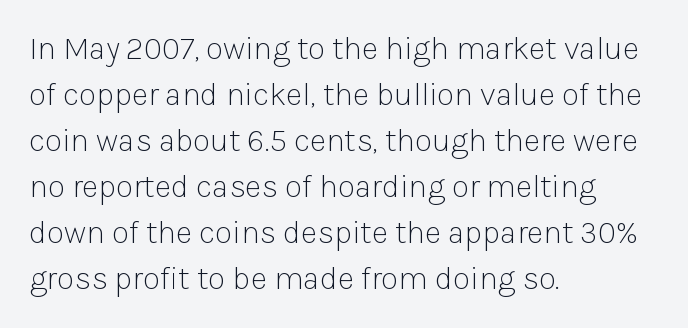
Weight: regular or lighter. Normally led — the rows are evenly, conventionally spaced. Nothing sits at the stroke ends, so this counts as sans-serif. How are the letters spaced? Ordinarily, with no added tracking. Looks like regular typesetting: each glyph gets only the width it needs. Rule under the text: the space is simply empty.
